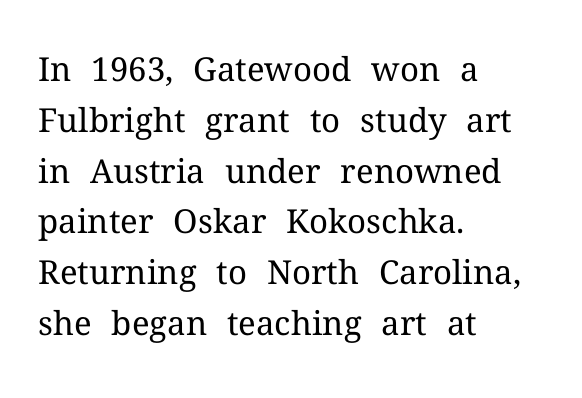
The image shows 33 px regular-weight serif type, upright; set left-aligned, normal line spacing (1.54x), normal letter spacing, not underlined; medium stroke contrast and a medium x-height.
